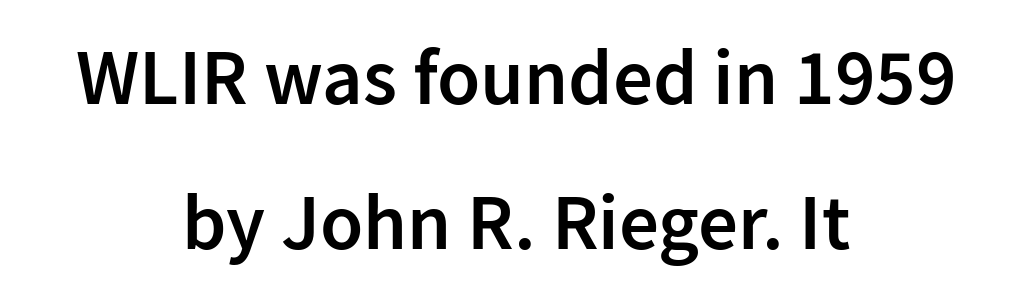
Q: Is the text bold? A: Semi-bold.
Q: Is the text italic (slanted)? A: No, it is upright.
Q: Is the typeface a serif or a sans-serif typeface? A: Sans-serif.
Q: Is the text underlined? A: No.
Q: How is the paragraph aligned? A: Centered.
Q: Is the spacing between letters normal or unusually wide? A: Normal.
Q: Width (condensed, normal, or wide)? A: Normal.
Q: Stroke contrast? A: Low.
Q: x-height? A: Medium.
Q: Monospaced? A: No.
